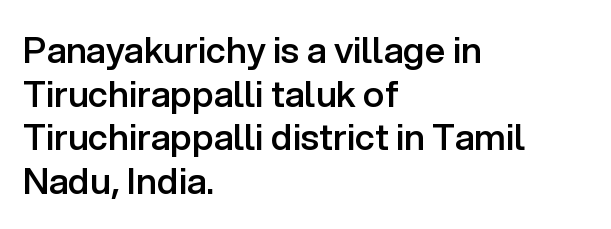
Q: Is the text bold? A: Semi-bold.
Q: Is the text italic (slanted)? A: No, it is upright.
Q: Is the typeface a serif or a sans-serif typeface? A: Sans-serif.
Q: Is the text underlined? A: No.
Q: How is the paragraph aligned? A: Left-aligned.
Q: Is the spacing between letters normal or unusually wide? A: Normal.
Q: Width (condensed, normal, or wide)? A: Normal.
Q: Stroke contrast? A: Low.
Q: x-height? A: Medium.
Q: Monospaced? A: No.
